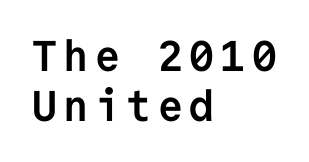
{"serif": "no", "italic": "no", "bold": "yes", "weight": "semibold", "width": "normal", "stroke_contrast": "low", "x_height": "medium", "monospaced": "yes", "underline": "no", "align": "left", "line_spacing_ratio": 1.16, "glyph_px": 43}
